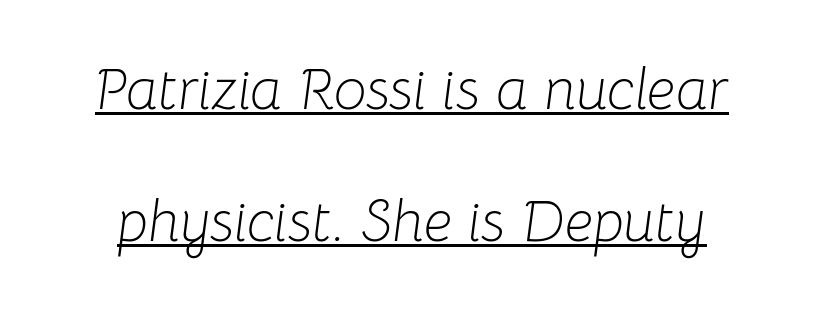
{"italic": "yes", "lean": "right", "slant_degrees": 8, "bold": "no", "weight": "light", "width": "normal", "stroke_contrast": "low", "x_height": "medium", "monospaced": "no", "underline": "yes", "line_spacing": "loose", "line_spacing_ratio": 2.28, "letter_spacing": "normal", "letter_spacing_em": 0.0, "glyph_px": 58}
